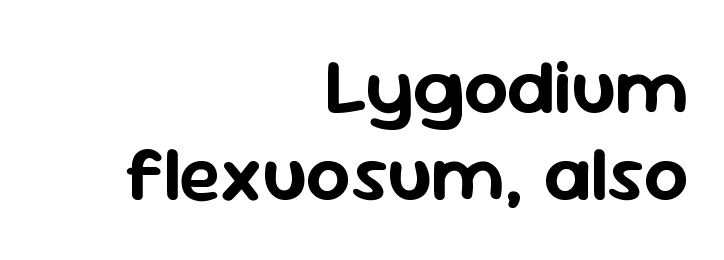
Q: Is the text italic (slanted)? A: No, it is upright.
Q: Is the typeface a serif or a sans-serif typeface? A: Sans-serif.
Q: Is the text underlined? A: No.
Q: How is the paragraph aligned? A: Right-aligned.
Q: Is the spacing between letters normal or unusually wide? A: Normal.
Q: Is the spacing between lines tight, normal or loose? A: Tight.
Q: Width (condensed, normal, or wide)? A: Normal.
Q: Stroke contrast? A: Low.
Q: x-height? A: Medium.
Q: Monospaced? A: No.
